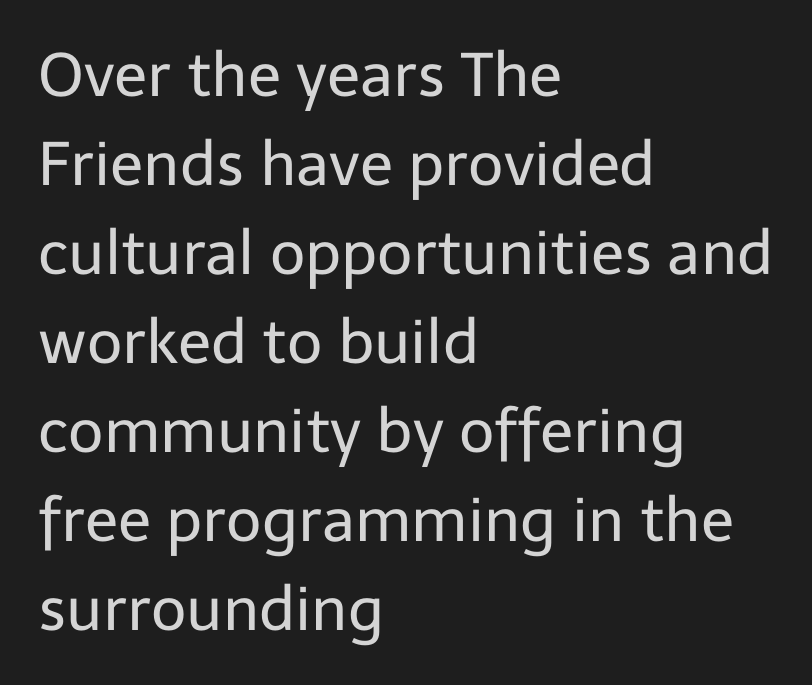
{"serif": "no", "italic": "no", "bold": "no", "weight": "regular", "width": "normal", "stroke_contrast": "low", "x_height": "medium", "monospaced": "no", "underline": "no", "align": "left", "line_spacing": "normal", "line_spacing_ratio": 1.46, "letter_spacing": "normal", "letter_spacing_em": 0.0, "glyph_px": 61}
